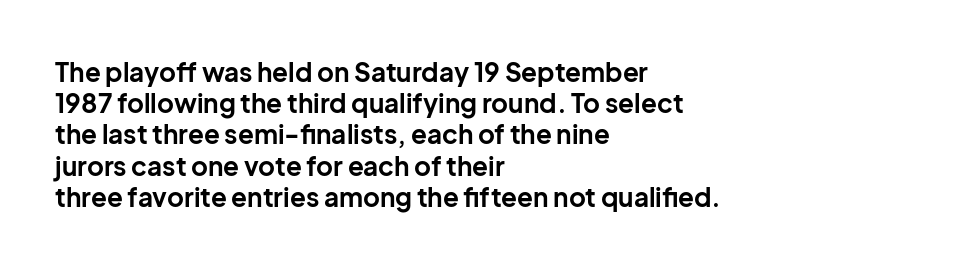
Q: Is the text bold? A: Yes.
Q: Is the text italic (slanted)? A: No, it is upright.
Q: Is the text underlined? A: No.
Q: How is the paragraph aligned? A: Left-aligned.
Q: Is the spacing between letters normal or unusually wide? A: Normal.
